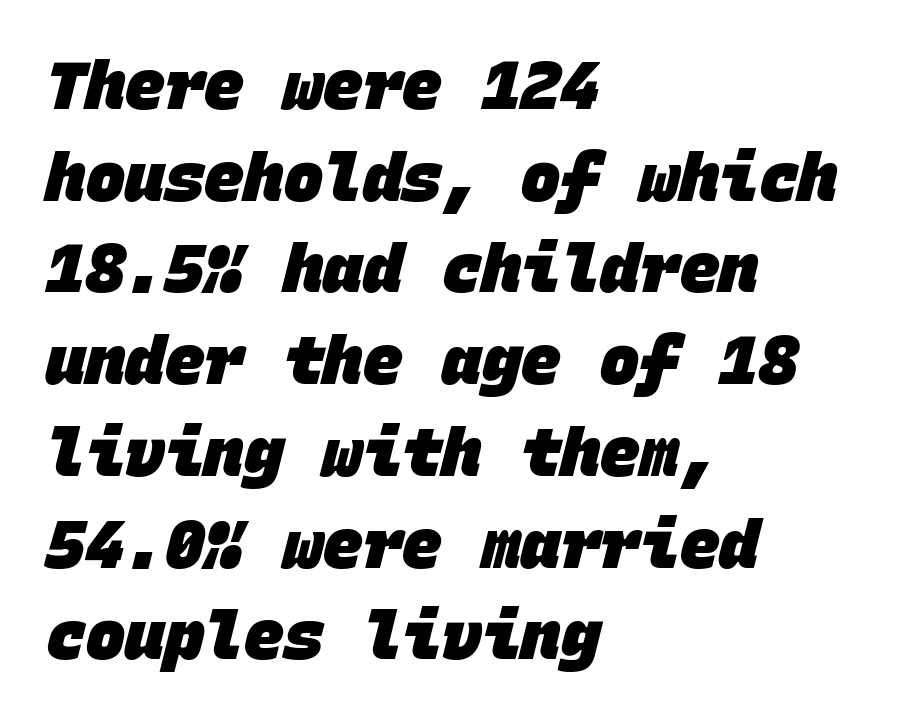
Font category for this specimen: sans-serif. What weight is shown? A full bold with thick strokes. Letters rest on an invisible, unmarked baseline. The face used here is monospaced, like something from a code editor. This sample keeps an unexceptional amount of space between lines. Does extra space separate the letters? No, they use regular spacing.
